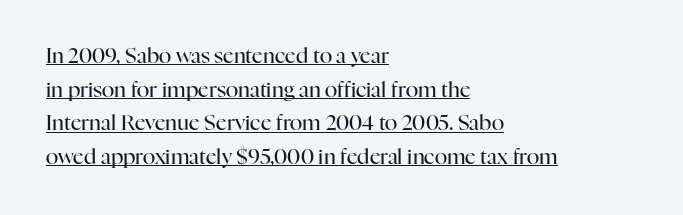
{"italic": "no", "bold": "no", "underline": "yes", "align": "left", "line_spacing": "normal", "line_spacing_ratio": 1.6, "letter_spacing": "normal", "letter_spacing_em": 0.0, "glyph_px": 21}
